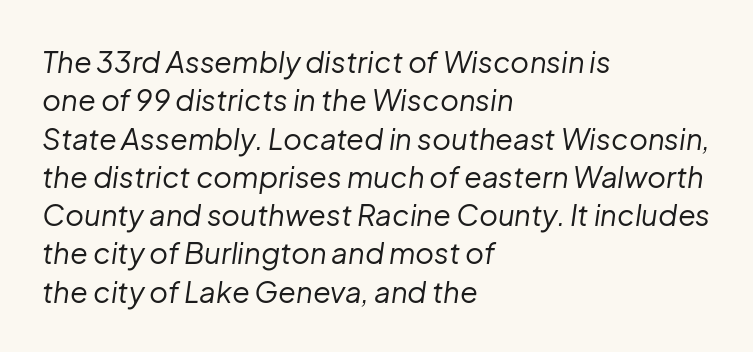
{"italic": "yes", "lean": "right", "slant_degrees": 8, "bold": "no", "weight": "regular", "width": "normal", "stroke_contrast": "low", "x_height": "medium", "monospaced": "no", "underline": "no", "align": "left", "line_spacing": "normal", "line_spacing_ratio": 1.32, "letter_spacing": "normal", "letter_spacing_em": 0.0, "glyph_px": 29}
